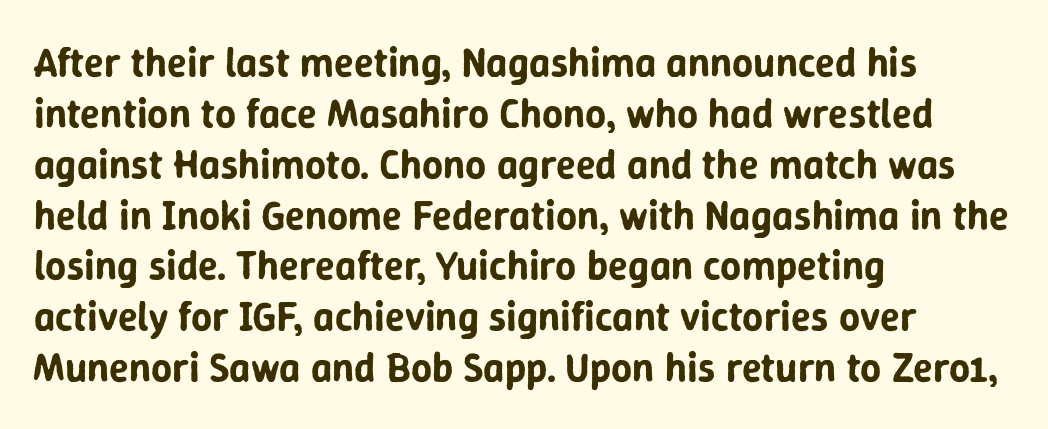
Q: Is the text italic (slanted)? A: No, it is upright.
Q: Is the typeface a serif or a sans-serif typeface? A: Sans-serif.
Q: Is the text underlined? A: No.
Q: How is the paragraph aligned? A: Left-aligned.
Q: Is the spacing between letters normal or unusually wide? A: Normal.
Q: Width (condensed, normal, or wide)? A: Normal.
Q: Stroke contrast? A: Low.
Q: x-height? A: Medium.
Q: Monospaced? A: No.
